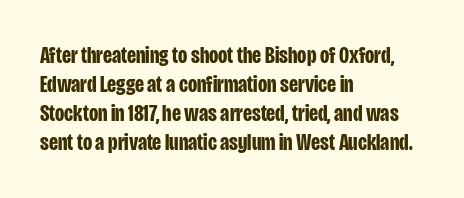
Bold? Absolutely — the strokes are thick and heavy. These lines are set flush left with a ragged right edge. Each row of text sits above clean, open space. There is no visible air inserted between adjacent glyphs. The type sits square on the baseline with zero lean.
